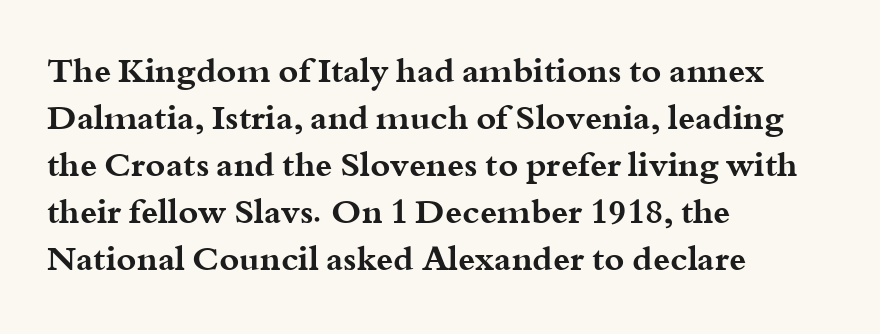
{"serif": "yes", "italic": "no", "bold": "yes", "weight": "bold", "width": "wide", "stroke_contrast": "medium", "x_height": "small", "monospaced": "no", "underline": "no", "align": "left", "line_spacing": "normal", "line_spacing_ratio": 1.38, "letter_spacing": "normal", "letter_spacing_em": 0.0, "glyph_px": 34}
